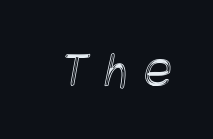
Q: Is the text underlined? A: No.
Q: Is the spacing between letters normal or unusually wide? A: Unusually wide.
Q: Width (condensed, normal, or wide)? A: Condensed.
Q: x-height? A: Large.
